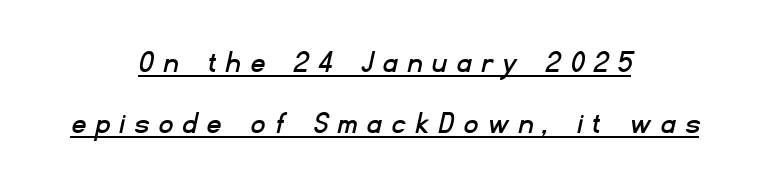
Q: Is the typeface a serif or a sans-serif typeface? A: Sans-serif.
Q: Is the text underlined? A: Yes.
Q: How is the paragraph aligned? A: Centered.
Q: Is the spacing between letters normal or unusually wide? A: Unusually wide.
Q: Width (condensed, normal, or wide)? A: Normal.
Q: Stroke contrast? A: Low.
Q: x-height? A: Small.
Q: Monospaced? A: No.
